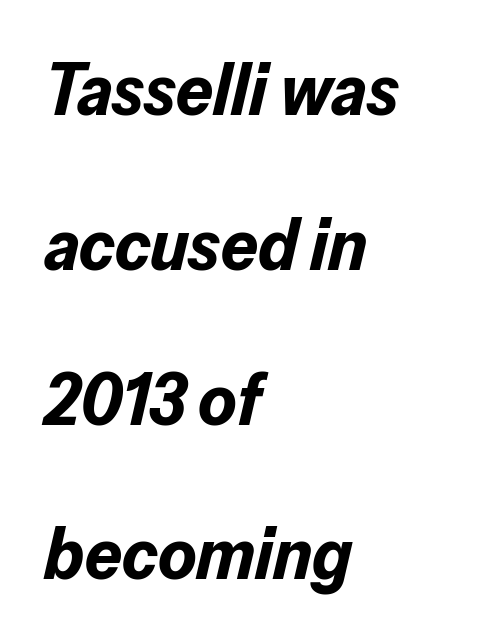
Here the designer chose a conventional face with non-uniform glyph widths. Does extra space separate the letters? No, they use regular spacing. Leading is clearly above the norm, producing a sparse column. Where is the straight margin? On the left. Summary of weight: heavy, a full bold.
